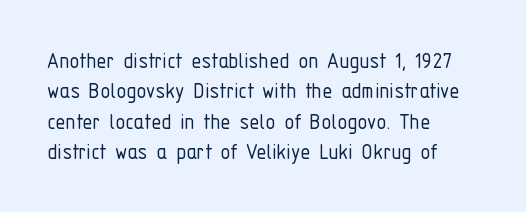
Nope, not italic — everything's standing straight. Only glyphs here, with clear space below each row. Leftover space on each line is placed entirely after the last word. The gaps between neighbouring characters are ordinary and unremarkable. A light-to-regular cut is what we see here.
